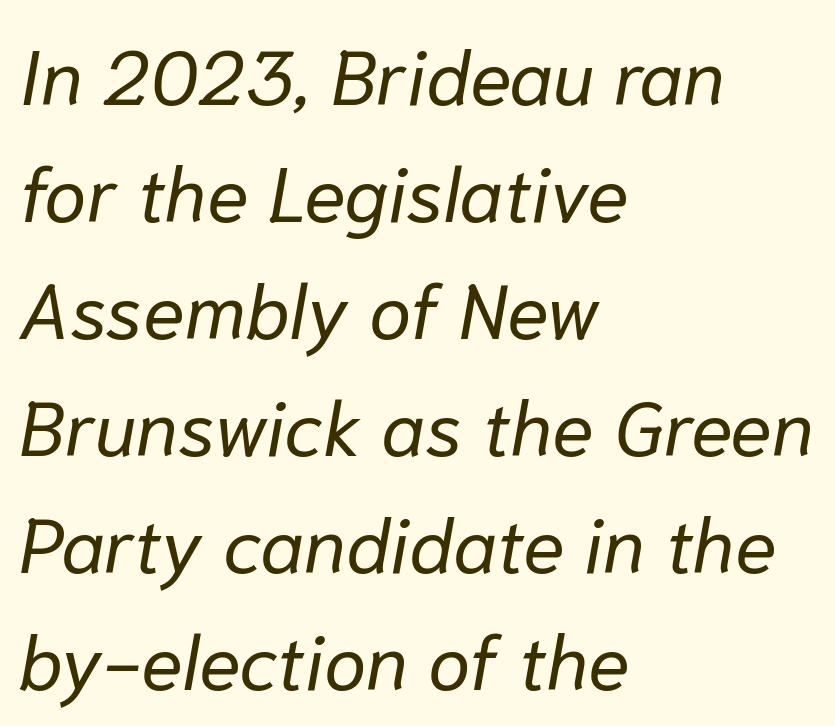
{"italic": "yes", "lean": "right", "slant_degrees": 10, "bold": "no", "weight": "regular", "width": "normal", "stroke_contrast": "low", "x_height": "medium", "monospaced": "no", "underline": "no", "align": "left", "line_spacing": "normal", "line_spacing_ratio": 1.52, "letter_spacing": "normal", "letter_spacing_em": 0.0, "glyph_px": 77}
